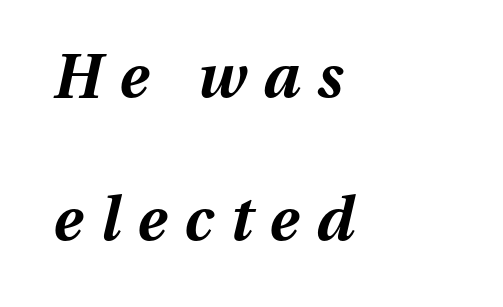
The image shows 61 px bold type, italic (leaning right); set left-aligned, loose line spacing (2.34x), unusually wide letter spacing (+0.29 em), not underlined; medium stroke contrast and a medium x-height.
